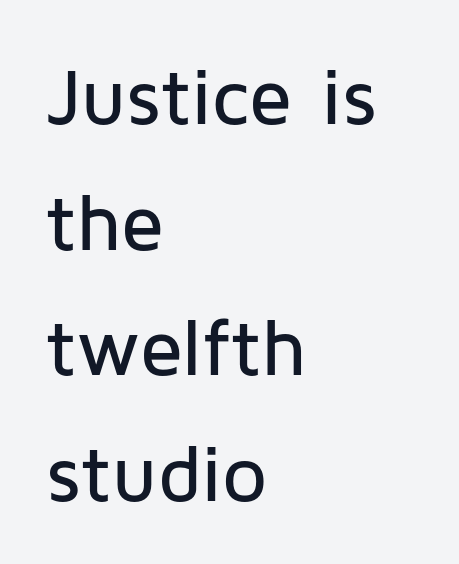
The image shows 80 px sans-serif type, upright; set left-aligned, normal line spacing (1.57x), normal letter spacing, not underlined; low stroke contrast and a medium x-height.
